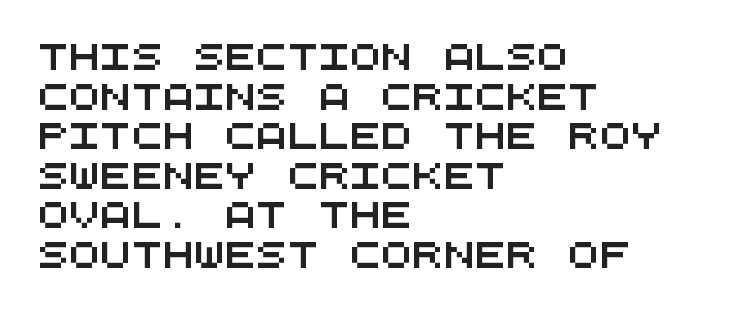
The image shows 26 px text type; set left-aligned, normal line spacing (1.52x), normal letter spacing, not underlined.
